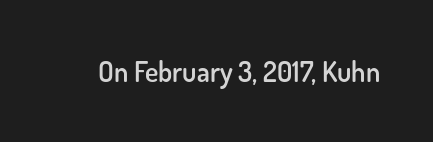
The image shows 28 px semibold sans-serif type, upright; set normal letter spacing, not underlined; low stroke contrast and a small x-height.
